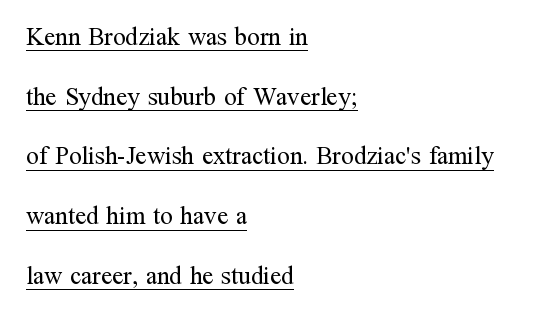
A typesetter would mark this as roman, not italic. The leading is generous, giving the passage an open texture. Visually the block forms a straight wall on the left and a jagged coastline on the right. You could call the tracking neutral — neither tight nor loose. The typesetter has applied underlining to the passage shown. This is not heavy type; no bold has been used.
